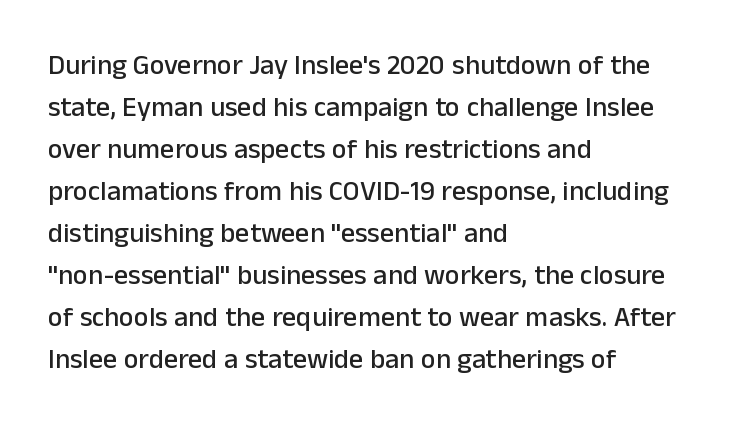
The image shows 28 px sans-serif type, upright; set left-aligned, normal line spacing (1.5x), normal letter spacing, not underlined; low stroke contrast and a medium x-height.
